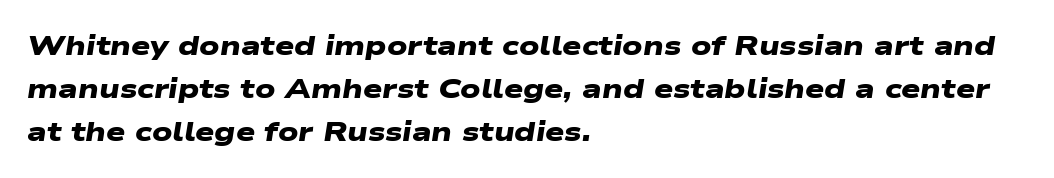
The image shows 27 px bold type; set left-aligned, normal line spacing (1.59x), normal letter spacing, not underlined.
